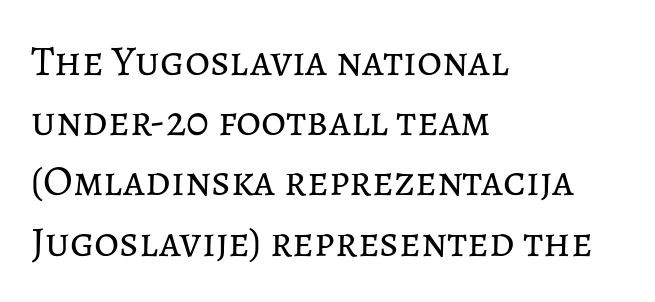
Q: Is the text bold? A: No.
Q: Is the text italic (slanted)? A: No, it is upright.
Q: Is the text underlined? A: No.
Q: How is the paragraph aligned? A: Left-aligned.
Q: Is the spacing between letters normal or unusually wide? A: Normal.
Q: Is the spacing between lines tight, normal or loose? A: Normal.
Q: Width (condensed, normal, or wide)? A: Normal.
Q: Stroke contrast? A: Low.
Q: x-height? A: Medium.
Q: Monospaced? A: No.
